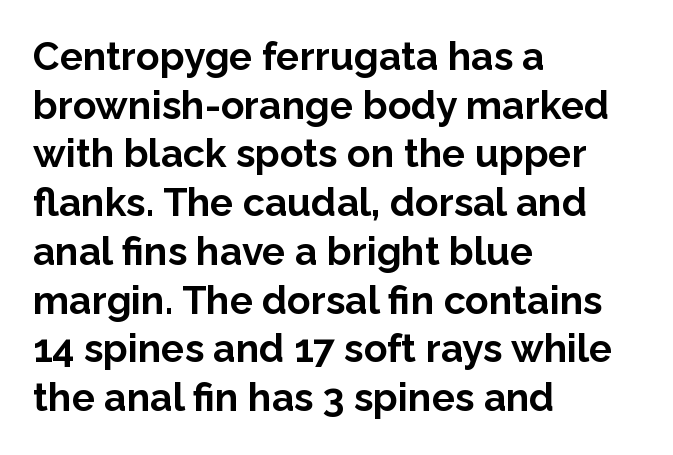
{"serif": "no", "italic": "no", "bold": "yes", "weight": "bold", "width": "normal", "stroke_contrast": "low", "x_height": "medium", "monospaced": "no", "underline": "no", "align": "left", "line_spacing": "normal", "line_spacing_ratio": 1.25, "letter_spacing": "normal", "letter_spacing_em": 0.0, "glyph_px": 39}
